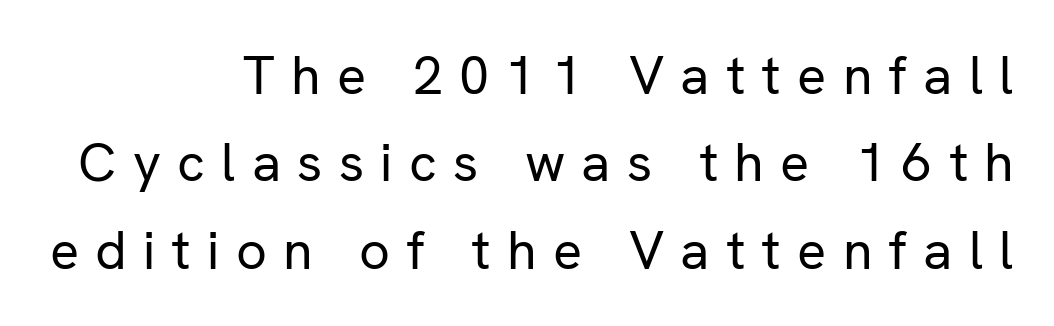
{"serif": "no", "italic": "no", "bold": "no", "weight": "regular", "width": "normal", "stroke_contrast": "low", "x_height": "medium", "monospaced": "no", "underline": "no", "align": "right", "line_spacing": "normal", "line_spacing_ratio": 1.62, "letter_spacing": "wide", "letter_spacing_em": 0.3, "glyph_px": 54}
